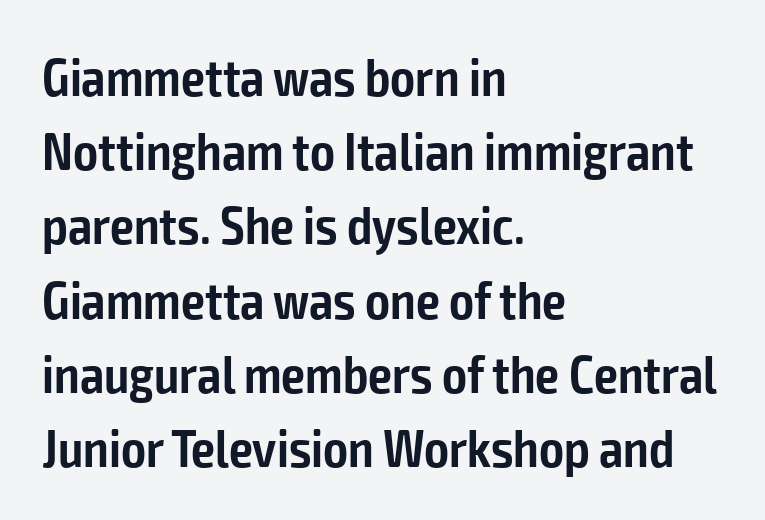
{"serif": "no", "italic": "no", "bold": "semi", "weight": "semibold", "width": "condensed", "stroke_contrast": "low", "x_height": "medium", "monospaced": "no", "underline": "no", "align": "left", "line_spacing": "normal", "line_spacing_ratio": 1.4, "letter_spacing": "normal", "letter_spacing_em": 0.0, "glyph_px": 53}
